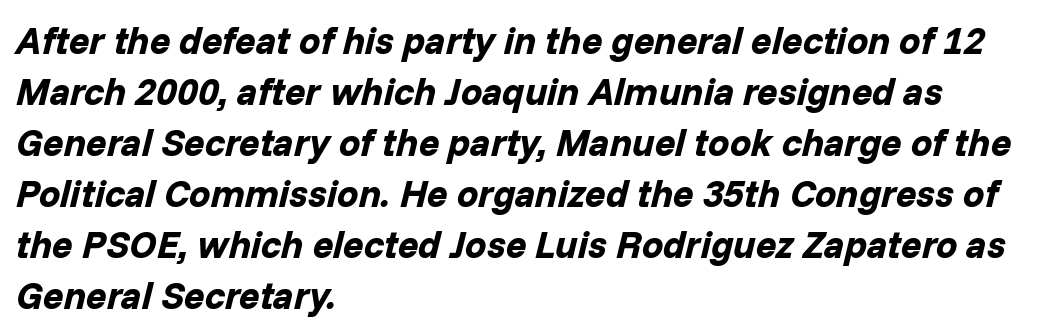
Q: Is the text bold? A: Yes.
Q: Is the text italic (slanted)? A: Yes, it leans right by about 14 degrees.
Q: Is the text underlined? A: No.
Q: How is the paragraph aligned? A: Left-aligned.
Q: Is the spacing between letters normal or unusually wide? A: Normal.
Q: Is the spacing between lines tight, normal or loose? A: Normal.
Q: Width (condensed, normal, or wide)? A: Normal.
Q: Stroke contrast? A: Low.
Q: x-height? A: Medium.
Q: Monospaced? A: No.
